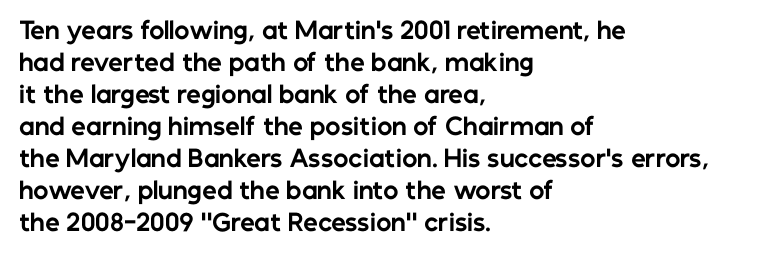
Q: Is the text bold? A: Yes.
Q: Is the text italic (slanted)? A: No, it is upright.
Q: Is the text underlined? A: No.
Q: How is the paragraph aligned? A: Left-aligned.
Q: Is the spacing between letters normal or unusually wide? A: Normal.
Q: Is the spacing between lines tight, normal or loose? A: Normal.
